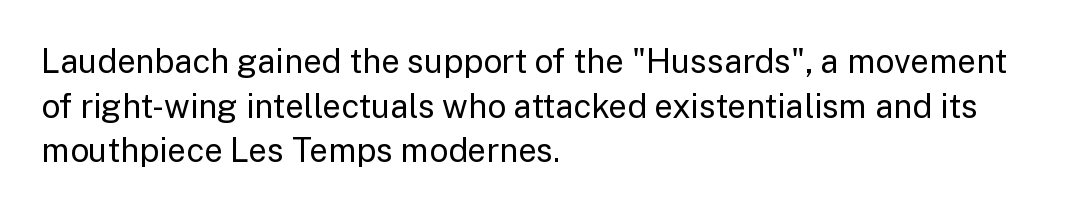
Vertically, the passage feels balanced, rows spaced as you'd expect. The strip under each line holds only bare page. Here the designer chose a conventional face with non-uniform glyph widths. Compared with typical body copy, the letter spacing here is the same. This sample uses a sans-serif face. A quiet, ordinary-to-light weight characterises the typeface.
